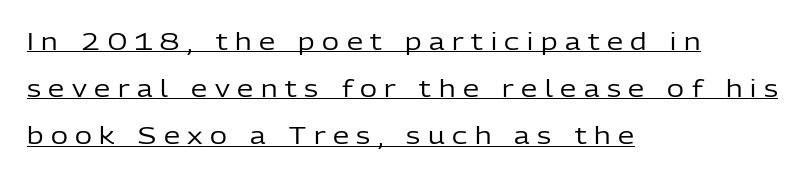
{"italic": "no", "bold": "no", "underline": "yes", "align": "left", "line_spacing": "loose", "line_spacing_ratio": 2.05, "letter_spacing": "wide", "letter_spacing_em": 0.33, "glyph_px": 23}
